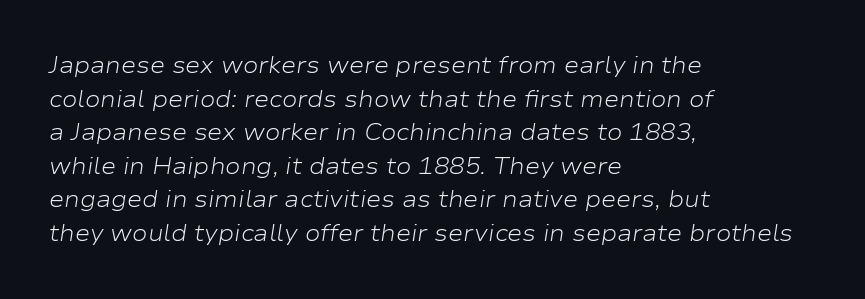
Q: Is the text bold? A: No.
Q: Is the text italic (slanted)? A: Yes, it leans right by about 9 degrees.
Q: Is the text underlined? A: No.
Q: How is the paragraph aligned? A: Left-aligned.
Q: Is the spacing between letters normal or unusually wide? A: Normal.
Q: Is the spacing between lines tight, normal or loose? A: Normal.
